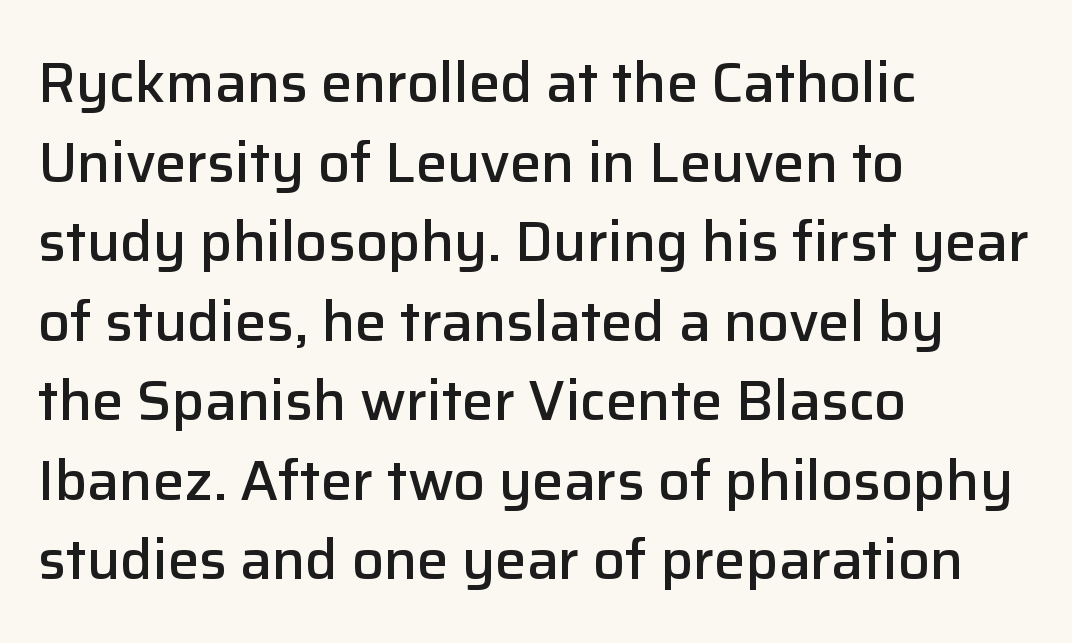
Does the type have serifs? No, each stem ends abruptly. Vertical spacing — default. In CSS terms this would be text-align: left. A somewhat darkened texture: the type is semibold rather than bold.
